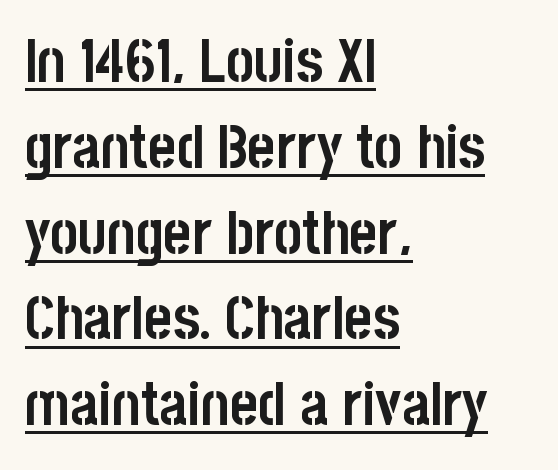
The image shows 60 px semibold, condensed sans-serif type, upright; set left-aligned, normal line spacing (1.43x), normal letter spacing, underlined; low stroke contrast and a large x-height.
